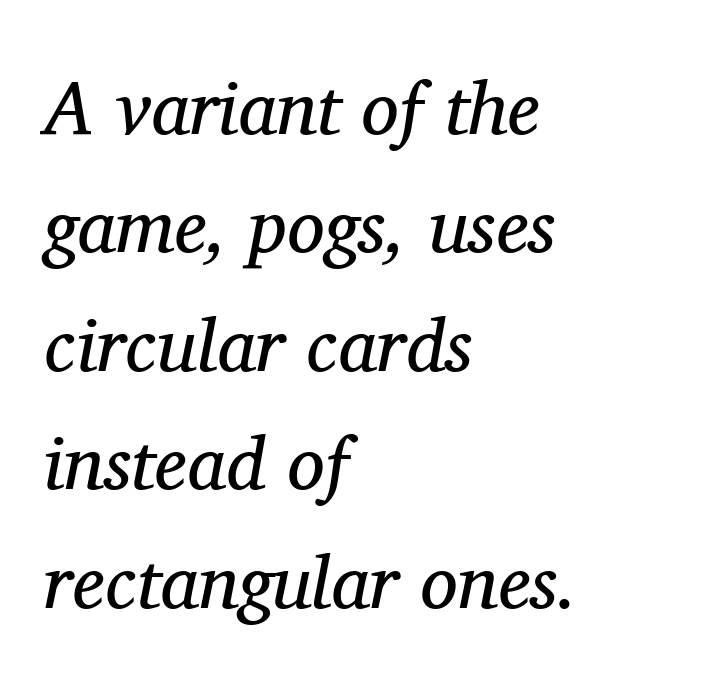
The image shows 75 px regular-weight serif type, italic (leaning right); set left-aligned, normal line spacing (1.58x), normal letter spacing, not underlined; medium stroke contrast and a medium x-height.
